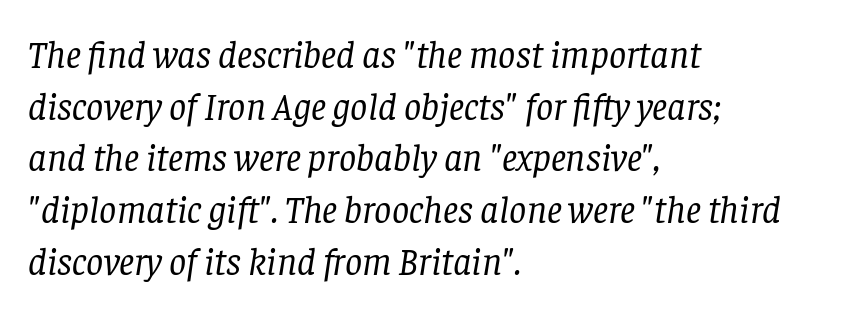
{"serif": "yes", "italic": "yes", "lean": "right", "slant_degrees": 8, "bold": "no", "weight": "regular", "width": "normal", "stroke_contrast": "low", "x_height": "large", "monospaced": "no", "underline": "no", "align": "left", "line_spacing": "normal", "line_spacing_ratio": 1.36, "letter_spacing": "normal", "letter_spacing_em": 0.0, "glyph_px": 38}
